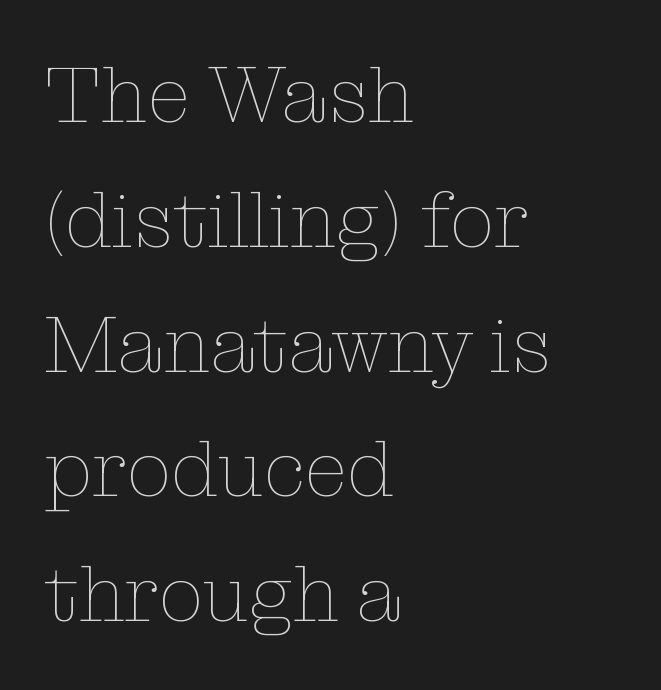
{"italic": "no", "bold": "no", "weight": "thin", "width": "normal", "stroke_contrast": "low", "x_height": "medium", "monospaced": "no", "underline": "no", "align": "left", "line_spacing": "normal", "line_spacing_ratio": 1.58, "letter_spacing": "normal", "letter_spacing_em": 0.0, "glyph_px": 79}
